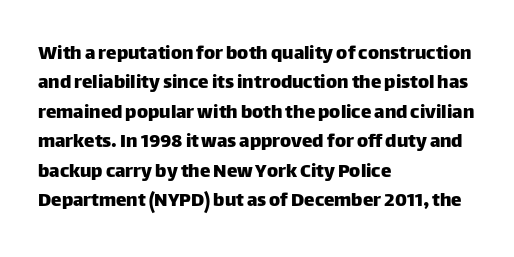
{"italic": "no", "underline": "no", "align": "left", "line_spacing": "normal", "line_spacing_ratio": 1.4, "letter_spacing": "normal", "letter_spacing_em": 0.0, "glyph_px": 21}
